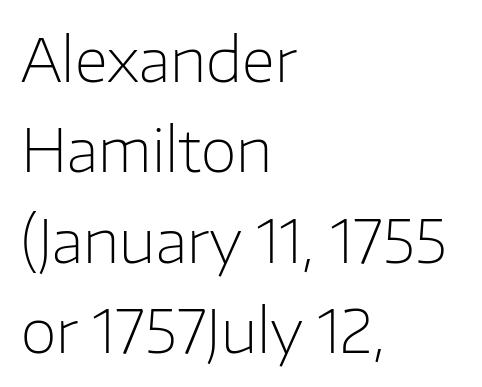
{"serif": "no", "italic": "no", "bold": "no", "weight": "light", "width": "normal", "stroke_contrast": "low", "x_height": "medium", "monospaced": "no", "underline": "no", "align": "left", "line_spacing": "normal", "line_spacing_ratio": 1.53, "letter_spacing": "normal", "letter_spacing_em": 0.0, "glyph_px": 59}
